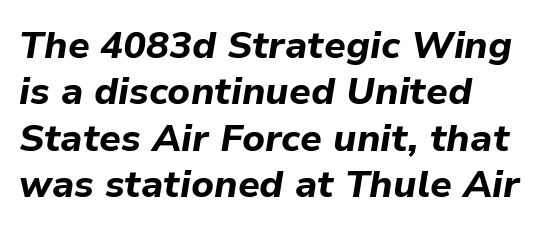
Character widths vary here, with narrow letters taking less room than wide ones. Each word holds together tightly as a unit, with standard inter-letter gaps. An italicized treatment has been applied to the whole sample. Plenty of ink on the page — the face is bold. Has an underline been added? It has not.
